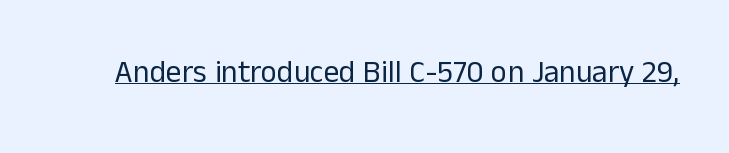
{"serif": "no", "italic": "no", "bold": "no", "weight": "regular", "width": "normal", "stroke_contrast": "low", "x_height": "medium", "monospaced": "no", "underline": "yes", "letter_spacing": "normal", "letter_spacing_em": 0.0, "glyph_px": 31}
